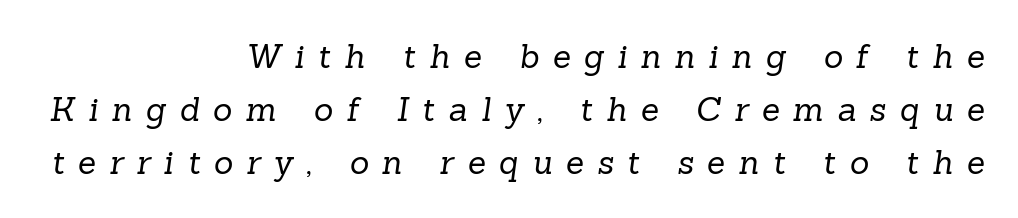
The image shows 33 px regular-weight serif type; set right-aligned, normal line spacing (1.6x), unusually wide letter spacing (+0.41 em), not underlined; low stroke contrast and a medium x-height.
